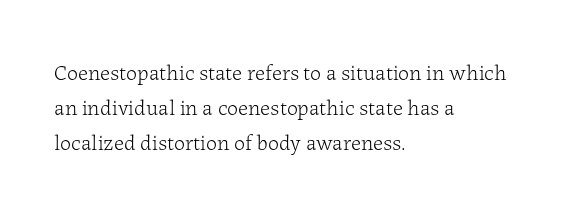
Q: Is the text bold? A: No.
Q: Is the text italic (slanted)? A: No, it is upright.
Q: Is the text underlined? A: No.
Q: How is the paragraph aligned? A: Left-aligned.
Q: Is the spacing between letters normal or unusually wide? A: Normal.
Q: Is the spacing between lines tight, normal or loose? A: Normal.
